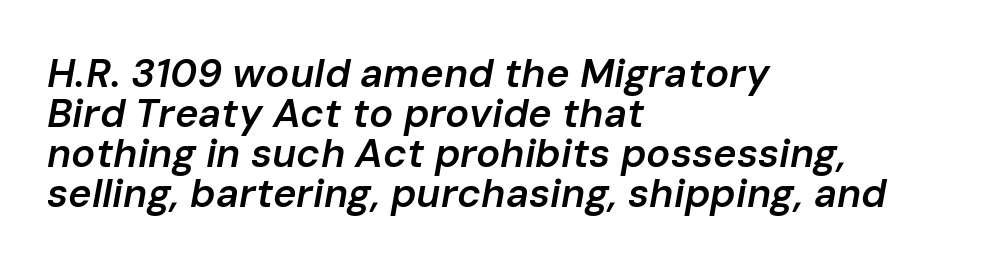
Q: Is the text bold? A: Semi-bold.
Q: Is the text italic (slanted)? A: Yes, it leans right by about 10 degrees.
Q: Is the text underlined? A: No.
Q: How is the paragraph aligned? A: Left-aligned.
Q: Is the spacing between letters normal or unusually wide? A: Normal.
Q: Is the spacing between lines tight, normal or loose? A: Tight.
Q: Width (condensed, normal, or wide)? A: Normal.
Q: Stroke contrast? A: Low.
Q: x-height? A: Medium.
Q: Monospaced? A: No.
